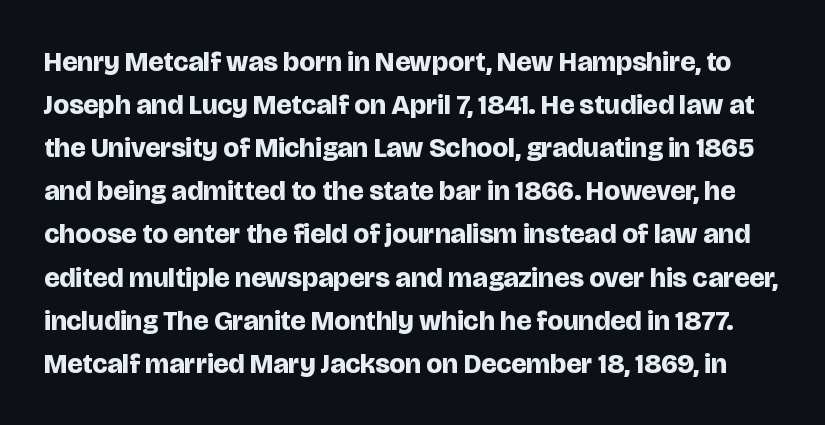
Has an underline been added? It has not. This sample uses plain, unmodified letter spacing. Think of a printed novel: that variable character pitch is what you see here. Every stem runs plumb, perpendicular to the baseline.
